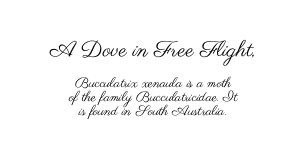
Q: Is the text bold? A: No.
Q: Is the text italic (slanted)? A: Yes.
Q: Is the text underlined? A: No.
Q: How is the paragraph aligned? A: Centered.
Q: Is the spacing between letters normal or unusually wide? A: Normal.
Q: Is the spacing between lines tight, normal or loose? A: Tight.
Q: Which block of text is set in a larger size, the first (top) or the second (bottom)? A: The first (top) one.
